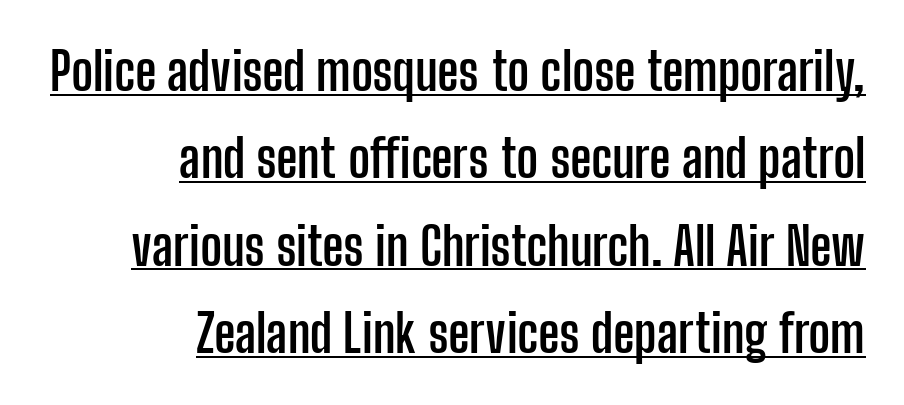
{"serif": "no", "italic": "no", "bold": "yes", "weight": "semibold", "width": "condensed", "stroke_contrast": "low", "x_height": "medium", "monospaced": "no", "underline": "yes", "align": "right", "line_spacing": "normal", "line_spacing_ratio": 1.68, "letter_spacing": "normal", "letter_spacing_em": 0.0, "glyph_px": 52}
